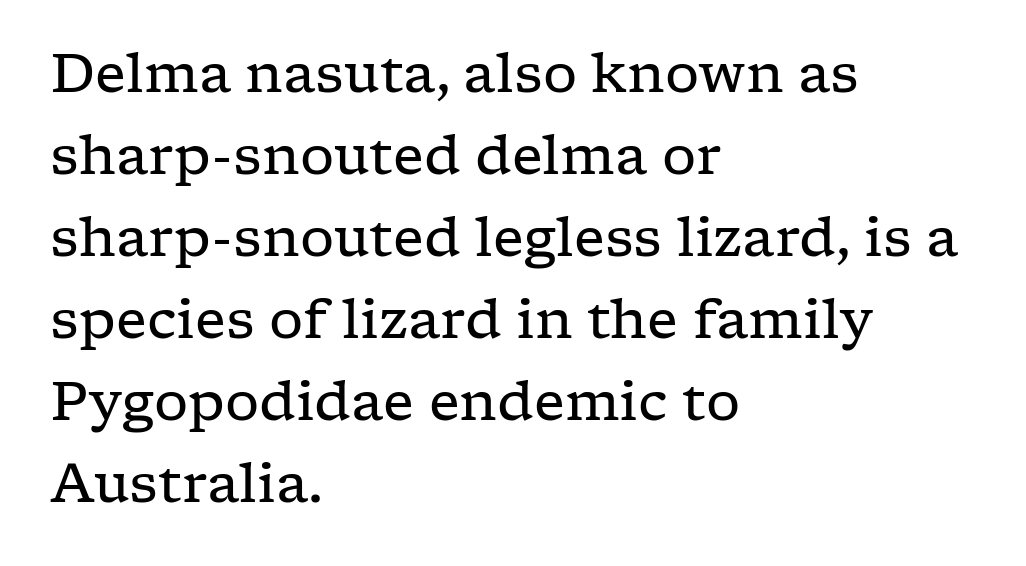
The image shows 54 px regular-weight, wide serif type, upright; set left-aligned, normal line spacing (1.52x), normal letter spacing, not underlined; low stroke contrast and a medium x-height.
